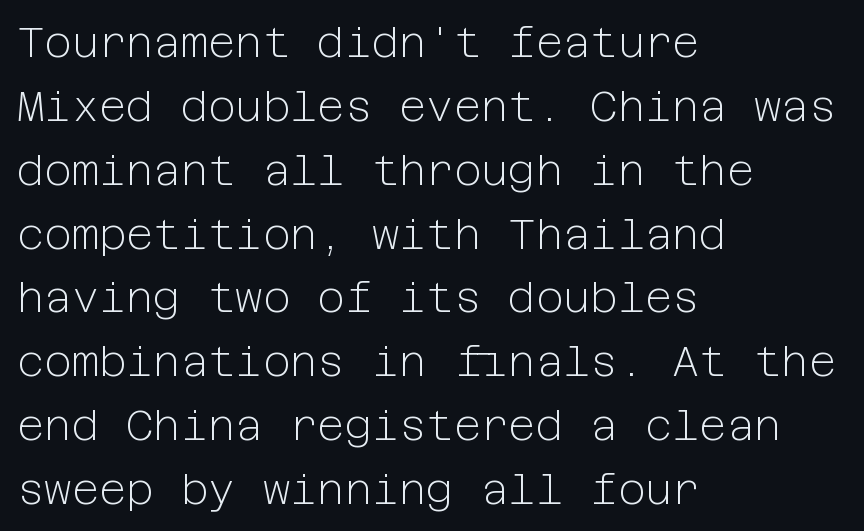
{"serif": "no", "italic": "no", "bold": "no", "weight": "light", "width": "normal", "stroke_contrast": "low", "x_height": "medium", "underline": "no", "align": "left", "line_spacing": "normal", "line_spacing_ratio": 1.52, "letter_spacing": "normal", "letter_spacing_em": 0.0, "glyph_px": 42}
